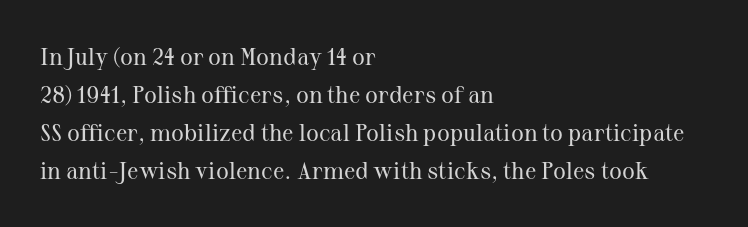
{"italic": "no", "bold": "no", "underline": "no", "align": "left", "line_spacing": "normal", "line_spacing_ratio": 1.58, "letter_spacing": "normal", "letter_spacing_em": 0.0, "glyph_px": 24}
